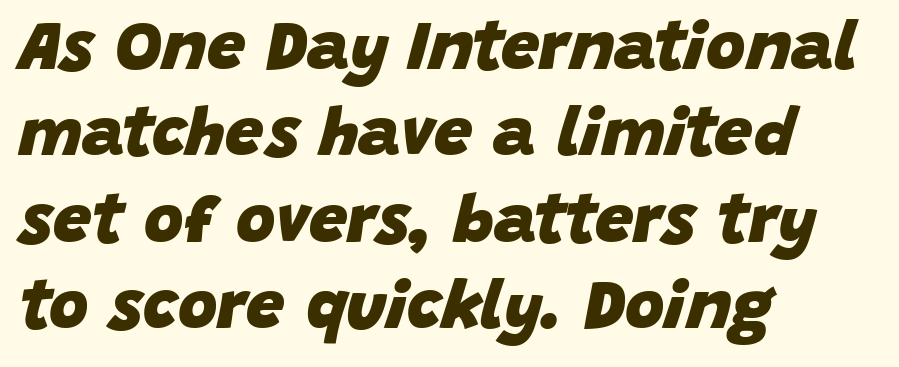
Compared with typical body copy, the letter spacing here is the same. The rendering uses a bold face; every stroke is thick and dark. This is oblique type, the kind used for emphasis or titles. The rendering uses natural spacing where letterforms have individual widths.
